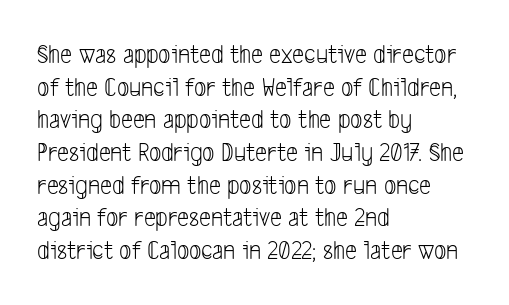
{"bold": "no", "underline": "no", "align": "left", "line_spacing_ratio": 1.21, "letter_spacing": "normal", "letter_spacing_em": 0.0, "glyph_px": 27}
